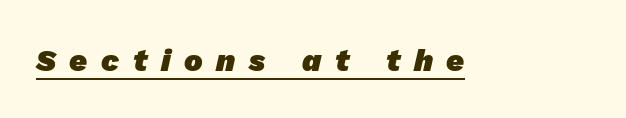
Q: Is the text bold? A: Yes.
Q: Is the typeface a serif or a sans-serif typeface? A: Sans-serif.
Q: Is the text underlined? A: Yes.
Q: Is the spacing between letters normal or unusually wide? A: Unusually wide.
Q: Width (condensed, normal, or wide)? A: Normal.
Q: Stroke contrast? A: Low.
Q: x-height? A: Medium.
Q: Monospaced? A: No.
